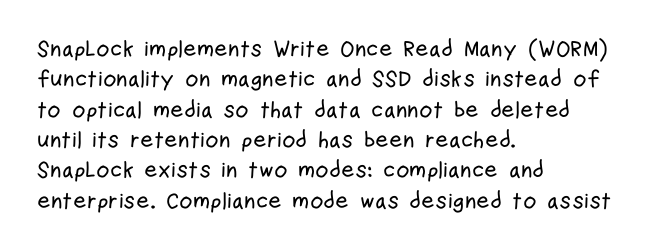
The image shows 23 px text type, upright; set left-aligned, normal line spacing (1.32x), normal letter spacing, not underlined.
